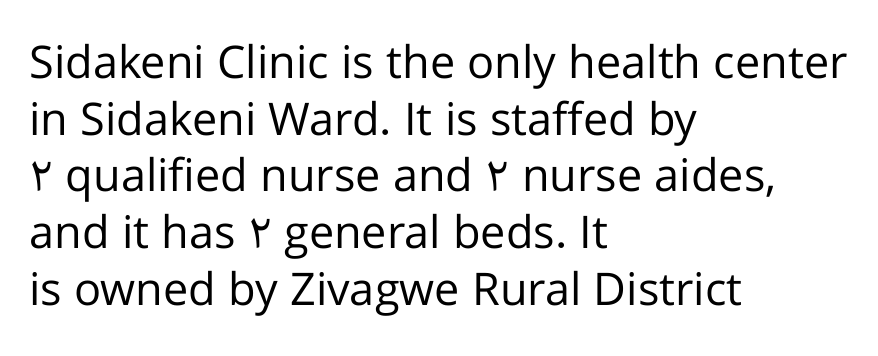
{"serif": "no", "italic": "no", "bold": "no", "weight": "regular", "width": "normal", "stroke_contrast": "low", "x_height": "medium", "monospaced": "no", "underline": "no", "align": "left", "line_spacing": "normal", "line_spacing_ratio": 1.26, "letter_spacing": "normal", "letter_spacing_em": 0.0, "glyph_px": 45}
